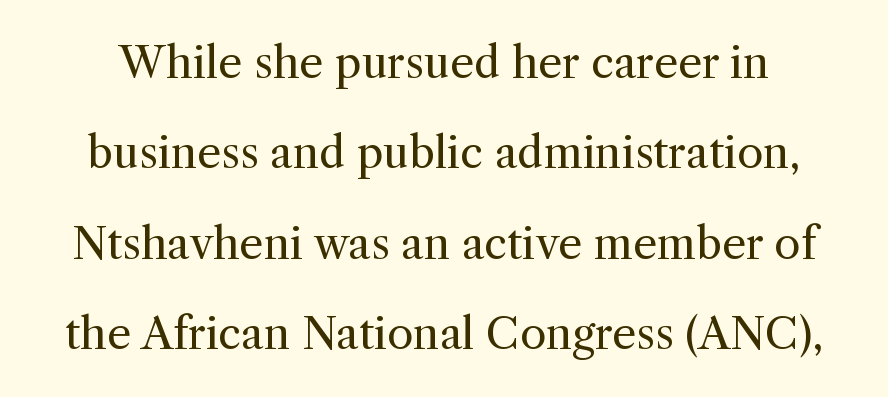
Vertically, the passage feels expansive, rows floating well apart. When letters stand straight like this, we call the style roman or upright. A quiet, ordinary-to-light weight characterises the typeface. Each letter keeps its own natural width here, so spacing adapts to shape.
